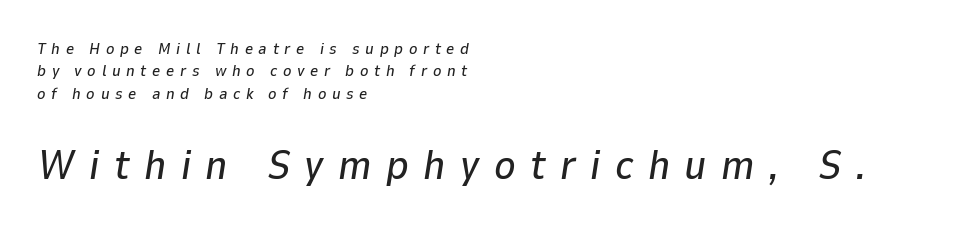
Q: Is the text italic (slanted)? A: Yes, it leans right by about 9 degrees.
Q: Is the text underlined? A: No.
Q: How is the paragraph aligned? A: Left-aligned.
Q: Is the spacing between letters normal or unusually wide? A: Unusually wide.
Q: Is the spacing between lines tight, normal or loose? A: Normal.
Q: Which block of text is set in a larger size, the first (top) or the second (bottom)? A: The second (bottom) one.
Q: Width (condensed, normal, or wide)? A: Normal.
Q: Stroke contrast? A: Low.
Q: x-height? A: Medium.
Q: Monospaced? A: No.
